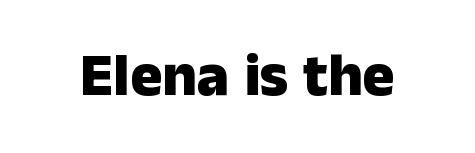
Words float on clear page, feet unadorned. Notice how the stems are strictly vertical — no italics here. A typesetter would call this proportional, since set widths differ per character. Short note: letters normally spaced.
